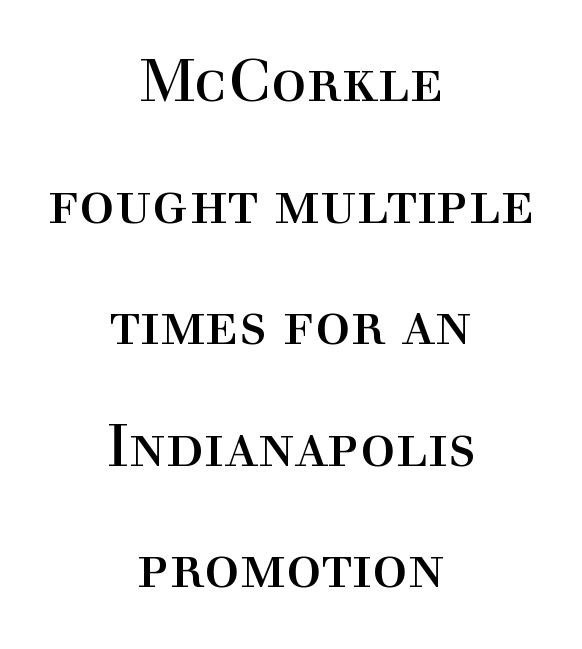
{"serif": "yes", "italic": "no", "bold": "no", "weight": "regular", "width": "normal", "x_height": "medium", "monospaced": "no", "underline": "no", "align": "center", "line_spacing": "loose", "line_spacing_ratio": 2.06, "letter_spacing": "normal", "letter_spacing_em": 0.0, "glyph_px": 59}
